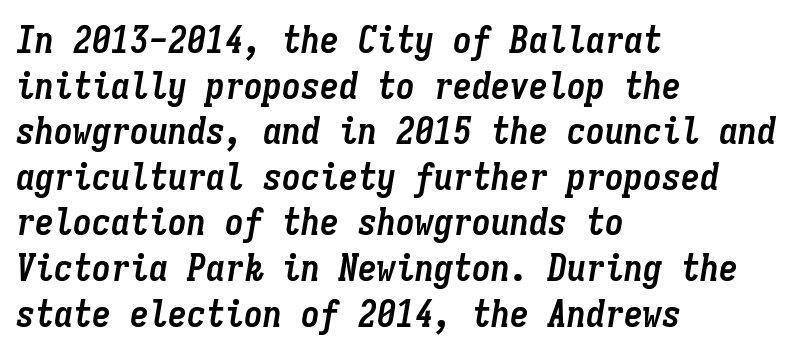
Look at the stroke-to-counter ratio: heavy, a bold. Decoration check: the copy has no underline. Is the block centered? No — it sits flush against the left margin. Students, note that the glyphs here touch the page at normal intervals.
